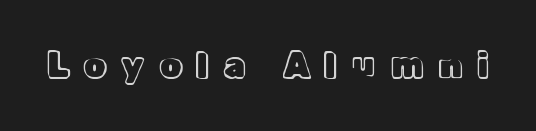
{"italic": "no", "width": "normal", "x_height": "medium", "monospaced": "no", "underline": "no", "letter_spacing": "wide", "letter_spacing_em": 0.47, "glyph_px": 34}
